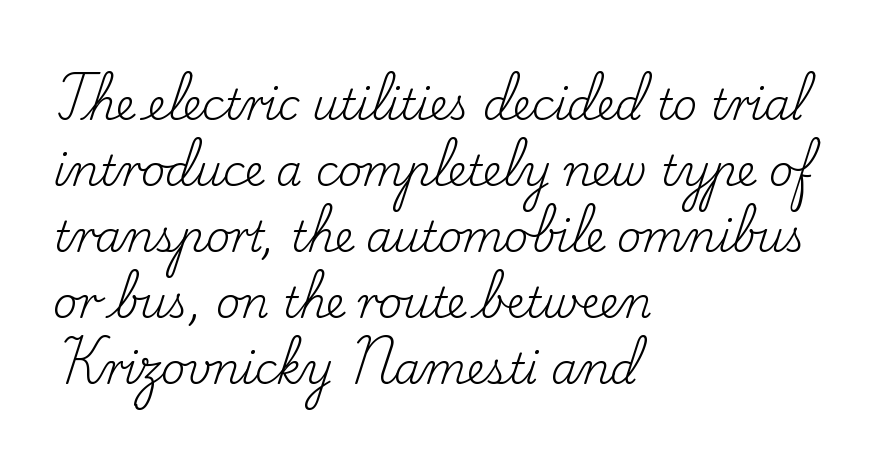
Is this a sans? No — the strokes have serifs. Tracking value appears to be zero — textbook default spacing. The font is comparable to plain body text, perhaps lighter. Anything drawn beneath the words? Only blank space. Think of a printed novel: that variable character pitch is what you see here.
